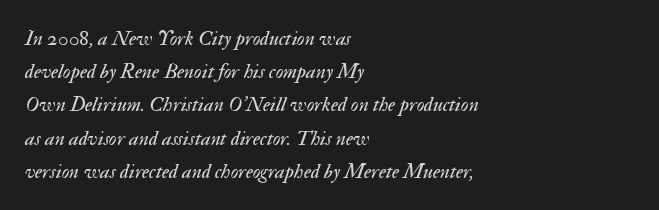
The image shows 21 px text type, italic (leaning right); set left-aligned, normal line spacing (1.58x), normal letter spacing, not underlined.
